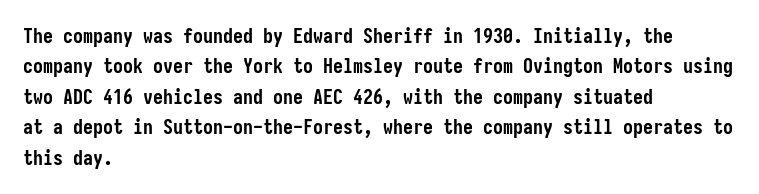
The image shows 20 px bold type, upright; set left-aligned, normal line spacing (1.52x), normal letter spacing, not underlined.
